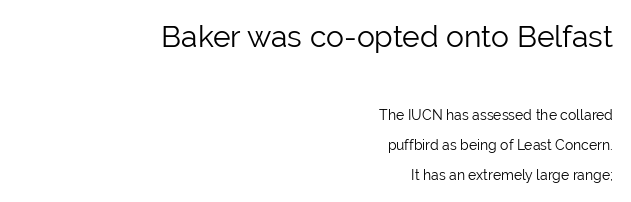
{"serif": "no", "italic": "no", "bold": "no", "weight": "light", "width": "normal", "stroke_contrast": "low", "x_height": "medium", "monospaced": "no", "underline": "no", "align": "right", "line_spacing": "loose", "line_spacing_ratio": 2.13, "letter_spacing": "normal", "letter_spacing_em": 0.0, "larger_block": "first", "size_ratio": 2.14, "glyph_px": 30}
